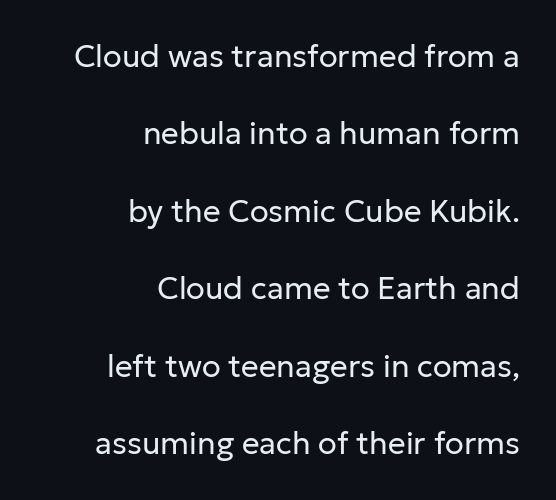
The image shows 31 px regular-weight sans-serif type, upright; set right-aligned, loose line spacing (2.5x), normal letter spacing, not underlined; low stroke contrast and a medium x-height.
